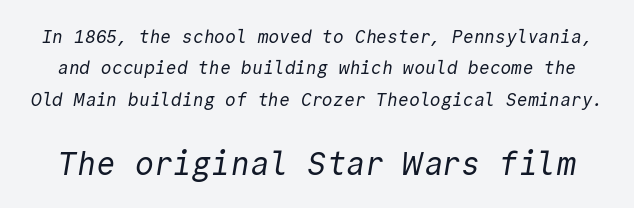
Examine the stroke ends and you'll find no serifs. Stems here are at most as thick as an everyday book face. Check under the words: just untouched page. The rendering enlarges the type as you move from the upper chunk to the lower. Here the glyphs are tracked normally, forming tight word shapes. The letters march in equal steps, a hallmark of fixed-pitch type.
